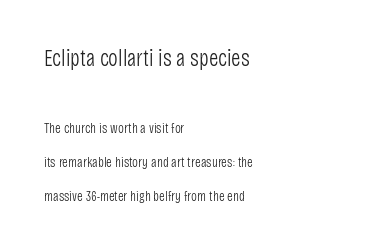
The gap between lines stays unmarked. Heaviness? Minimal to ordinary, like unemphasized prose. The block of text is sparse from top to bottom, with ample space between rows. Every character sits straight up, as roman type does. Line beginnings align vertically; line endings do not.
